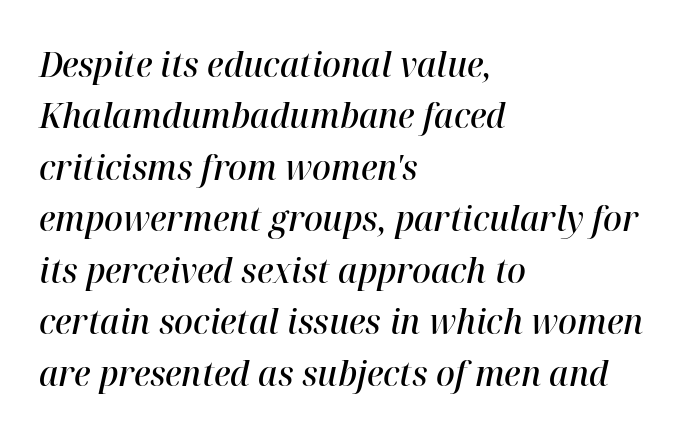
{"italic": "yes", "lean": "right", "slant_degrees": 12, "bold": "semi", "weight": "semibold", "width": "normal", "stroke_contrast": "high", "x_height": "medium", "monospaced": "no", "underline": "no", "align": "left", "line_spacing": "normal", "line_spacing_ratio": 1.47, "letter_spacing": "normal", "letter_spacing_em": 0.0, "glyph_px": 35}
